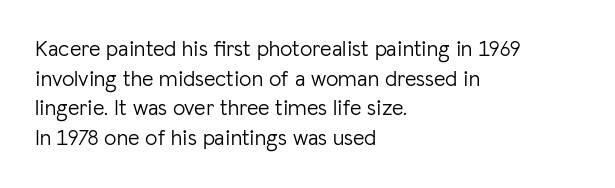
Q: Is the text bold? A: No.
Q: Is the text italic (slanted)? A: No, it is upright.
Q: Is the text underlined? A: No.
Q: How is the paragraph aligned? A: Left-aligned.
Q: Is the spacing between letters normal or unusually wide? A: Normal.
Q: Is the spacing between lines tight, normal or loose? A: Normal.
